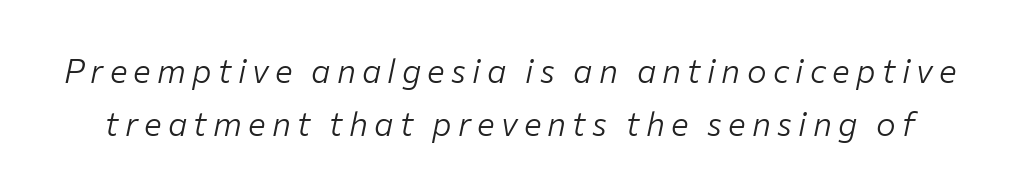
The image shows 33 px light type, italic (leaning right); set normal line spacing (1.62x), not underlined; low stroke contrast and a medium x-height.
